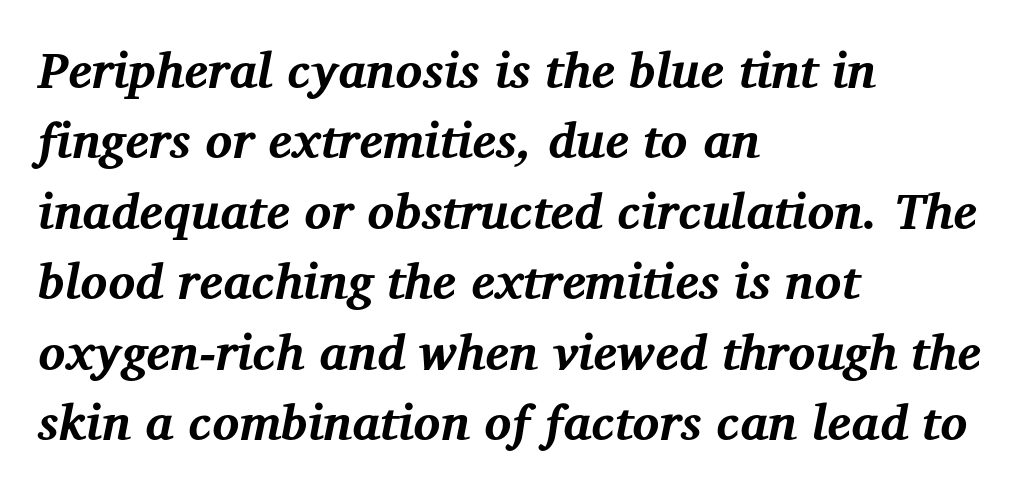
Q: Is the text bold? A: Yes.
Q: Is the text italic (slanted)? A: Yes, it leans right by about 12 degrees.
Q: Is the typeface a serif or a sans-serif typeface? A: Serif.
Q: Is the text underlined? A: No.
Q: How is the paragraph aligned? A: Left-aligned.
Q: Is the spacing between letters normal or unusually wide? A: Normal.
Q: Is the spacing between lines tight, normal or loose? A: Normal.
Q: Width (condensed, normal, or wide)? A: Normal.
Q: Stroke contrast? A: Medium.
Q: x-height? A: Medium.
Q: Monospaced? A: No.
